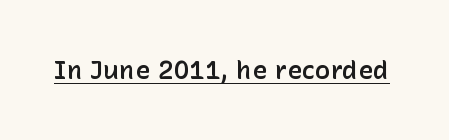
Q: Is the text bold? A: Semi-bold.
Q: Is the text italic (slanted)? A: No, it is upright.
Q: Is the text underlined? A: Yes.
Q: Is the spacing between letters normal or unusually wide? A: Normal.
